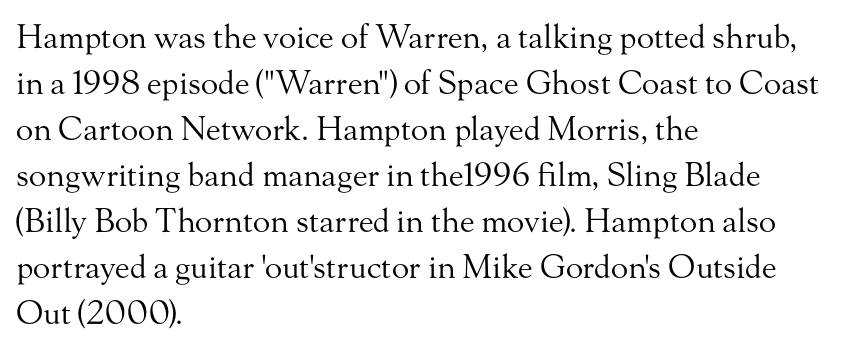
The image shows 32 px regular-weight serif type, upright; set left-aligned, normal line spacing (1.44x), normal letter spacing, not underlined; medium stroke contrast and a small x-height.
